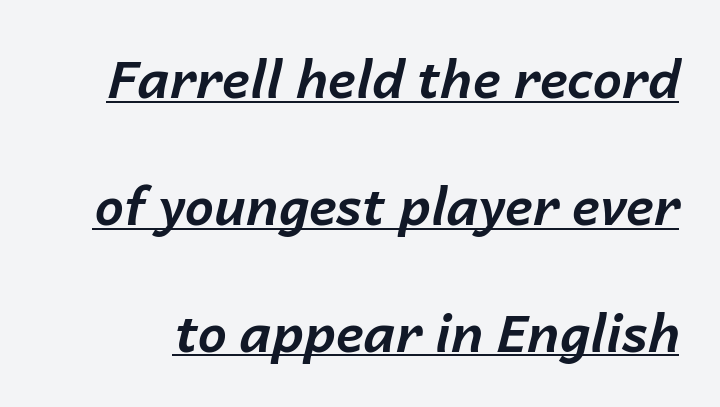
The image shows 52 px bold type, italic (leaning right); set loose line spacing (2.44x), normal letter spacing, underlined; low stroke contrast and a medium x-height.
